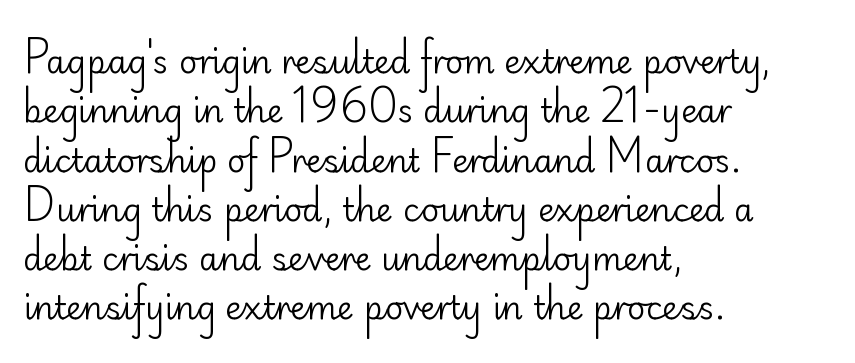
Q: Is the text bold? A: No.
Q: Is the text italic (slanted)? A: No, it is upright.
Q: Is the typeface a serif or a sans-serif typeface? A: Sans-serif.
Q: Is the text underlined? A: No.
Q: How is the paragraph aligned? A: Left-aligned.
Q: Is the spacing between letters normal or unusually wide? A: Normal.
Q: Is the spacing between lines tight, normal or loose? A: Normal.
Q: Width (condensed, normal, or wide)? A: Normal.
Q: Stroke contrast? A: Low.
Q: x-height? A: Small.
Q: Monospaced? A: No.
